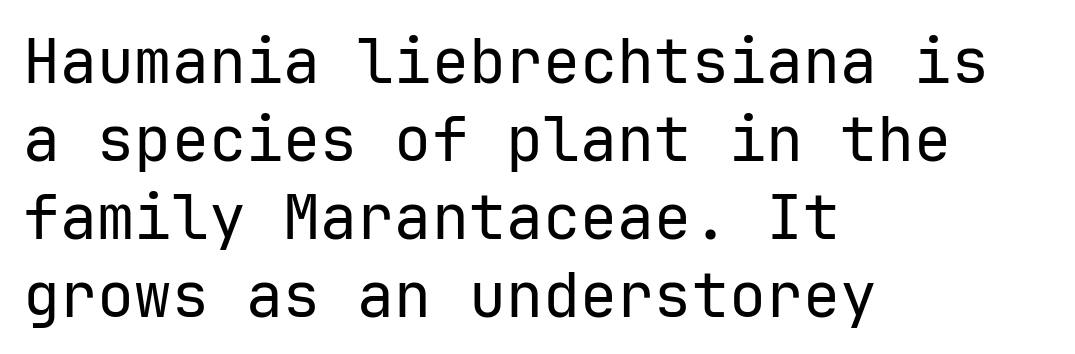
The image shows 62 px regular-weight sans-serif type, upright; set left-aligned, normal line spacing (1.26x), normal letter spacing, not underlined; low stroke contrast and a medium x-height.
